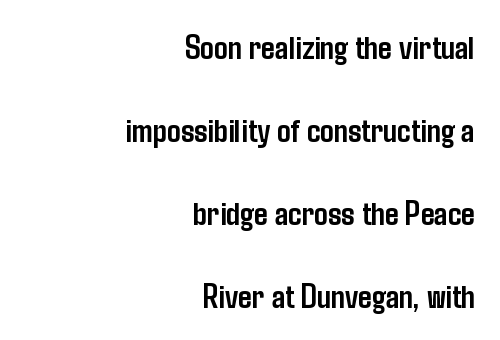
The image shows 34 px semibold, condensed sans-serif type, upright; set right-aligned, loose line spacing (2.44x), normal letter spacing, not underlined; low stroke contrast and a medium x-height.
